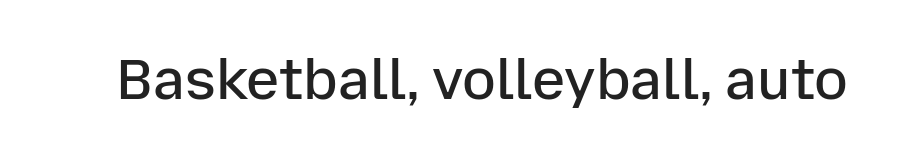
{"serif": "no", "italic": "no", "bold": "semi", "weight": "semibold", "width": "normal", "stroke_contrast": "low", "x_height": "medium", "monospaced": "no", "underline": "no", "letter_spacing": "normal", "letter_spacing_em": 0.0, "glyph_px": 56}
